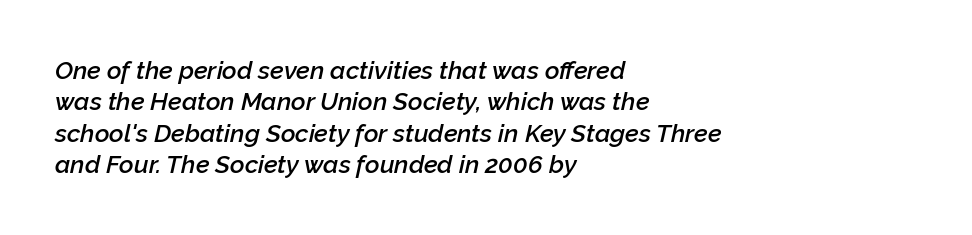
{"italic": "yes", "lean": "right", "slant_degrees": 12, "bold": "semi", "underline": "no", "align": "left", "line_spacing": "normal", "line_spacing_ratio": 1.26, "letter_spacing": "normal", "letter_spacing_em": 0.0, "glyph_px": 25}
